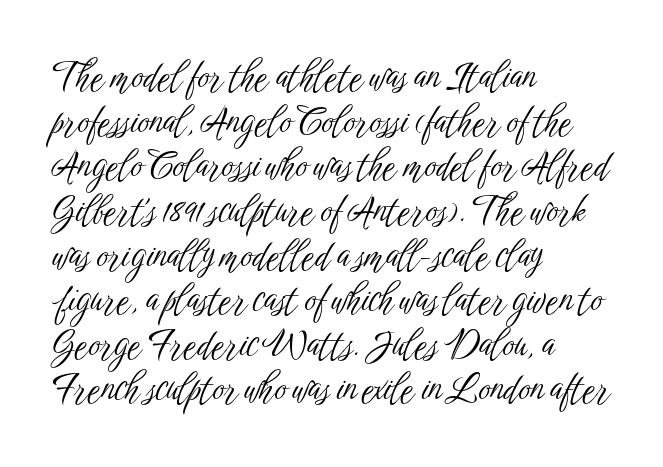
A sans-serif font was chosen for this passage. The string is rendered with underlining switched off. The strokes are not fattened; the text isn't bold. Glyph-to-glyph distance matches everyday printed text. The typesetter chose a ragged-right arrangement here.
